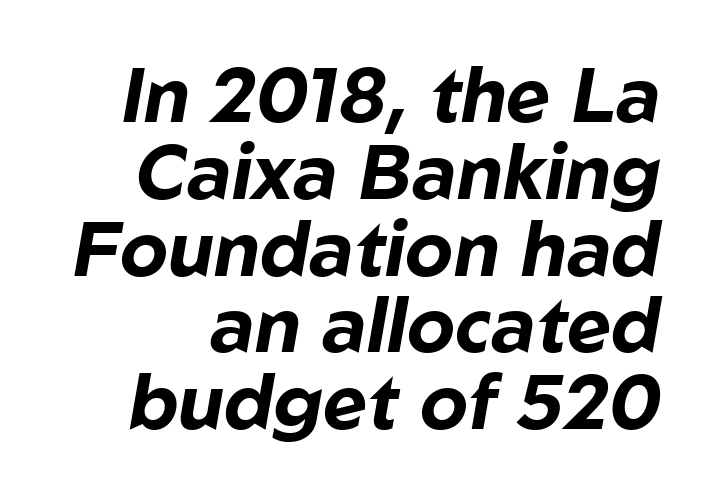
Q: Is the text bold? A: Yes.
Q: Is the text italic (slanted)? A: Yes, it leans right by about 10 degrees.
Q: Is the text underlined? A: No.
Q: Is the spacing between letters normal or unusually wide? A: Normal.
Q: Is the spacing between lines tight, normal or loose? A: Tight.
Q: Width (condensed, normal, or wide)? A: Normal.
Q: Stroke contrast? A: Low.
Q: x-height? A: Medium.
Q: Monospaced? A: No.
